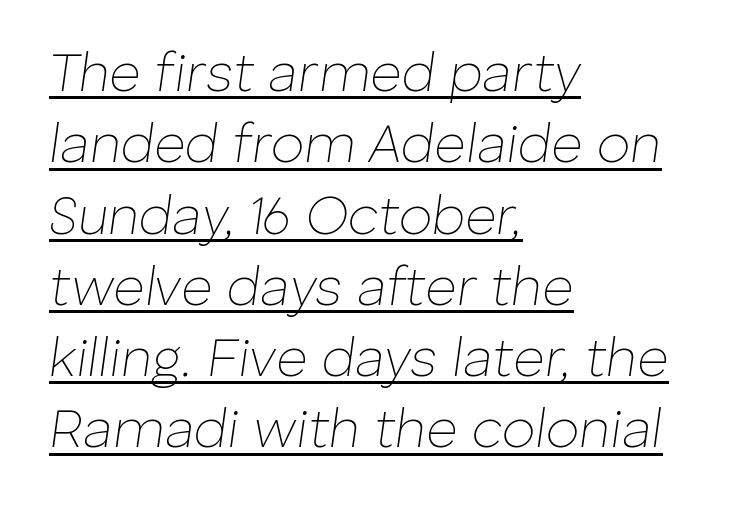
Is there an underline? Yes — a line sits under the letters. Short and long lines alike share a common starting point at left. The letters look calm and open, with moderate or lighter stems. Tracking value appears to be zero — textbook default spacing. Character widths vary here, with narrow letters taking less room than wide ones. How would I describe the line gaps? Plain and ordinary.
